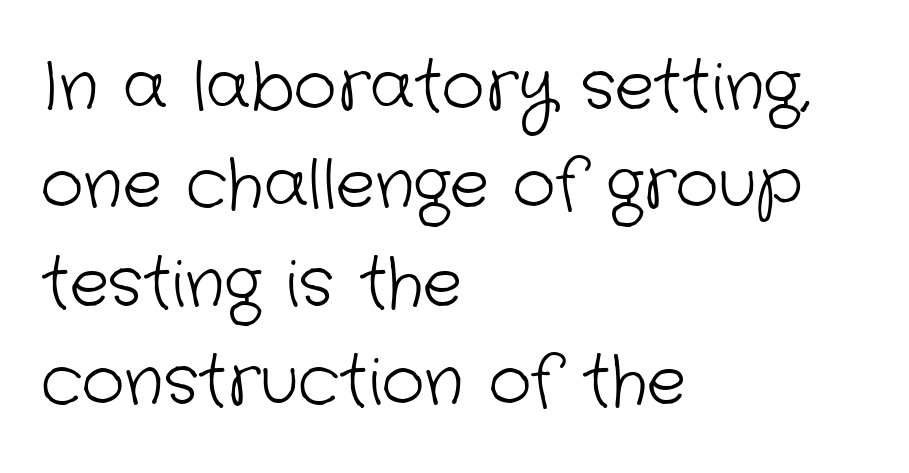
The image shows 66 px light sans-serif type; set left-aligned, normal line spacing (1.49x), normal letter spacing, not underlined; low stroke contrast and a medium x-height.
